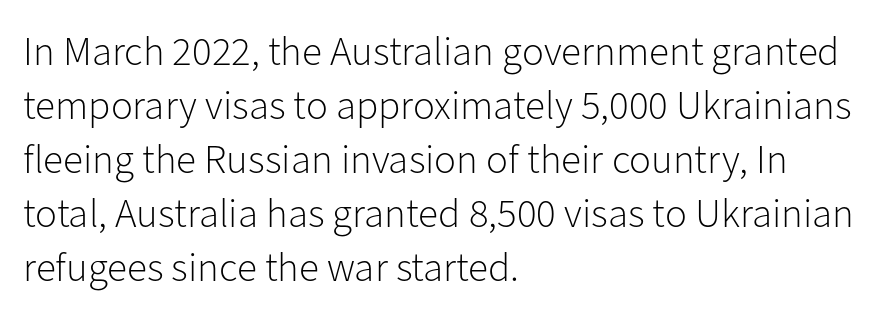
The image shows 41 px light sans-serif type, upright; set left-aligned, normal line spacing (1.32x), normal letter spacing, not underlined; low stroke contrast and a medium x-height.
